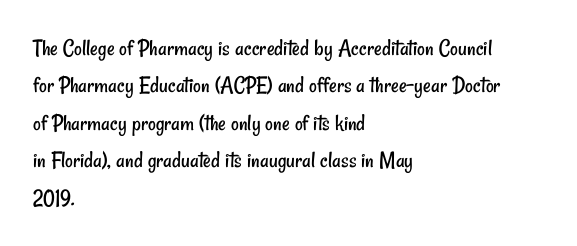
The image shows 24 px text type; set left-aligned, normal line spacing (1.56x), normal letter spacing, not underlined.
